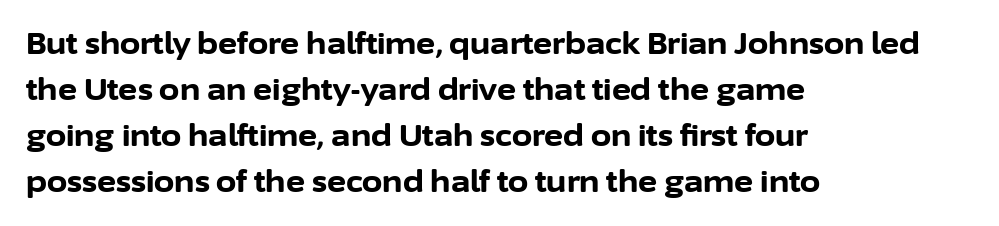
{"serif": "no", "italic": "no", "bold": "yes", "weight": "bold", "width": "normal", "stroke_contrast": "low", "x_height": "medium", "monospaced": "no", "underline": "no", "align": "left", "line_spacing": "normal", "line_spacing_ratio": 1.59, "letter_spacing": "normal", "letter_spacing_em": 0.0, "glyph_px": 29}
